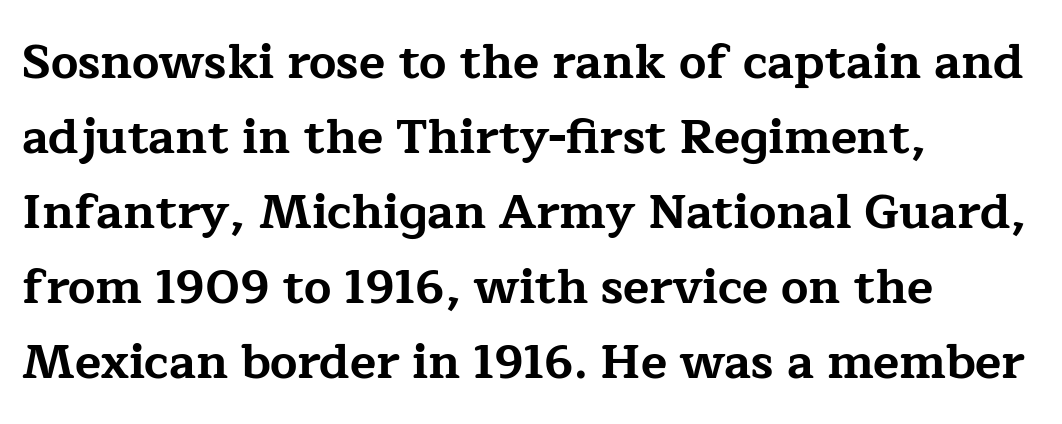
Q: Is the text bold? A: Yes.
Q: Is the text italic (slanted)? A: No, it is upright.
Q: Is the typeface a serif or a sans-serif typeface? A: Serif.
Q: Is the text underlined? A: No.
Q: How is the paragraph aligned? A: Left-aligned.
Q: Is the spacing between letters normal or unusually wide? A: Normal.
Q: Is the spacing between lines tight, normal or loose? A: Normal.
Q: Width (condensed, normal, or wide)? A: Wide.
Q: Stroke contrast? A: Low.
Q: x-height? A: Medium.
Q: Monospaced? A: No.
